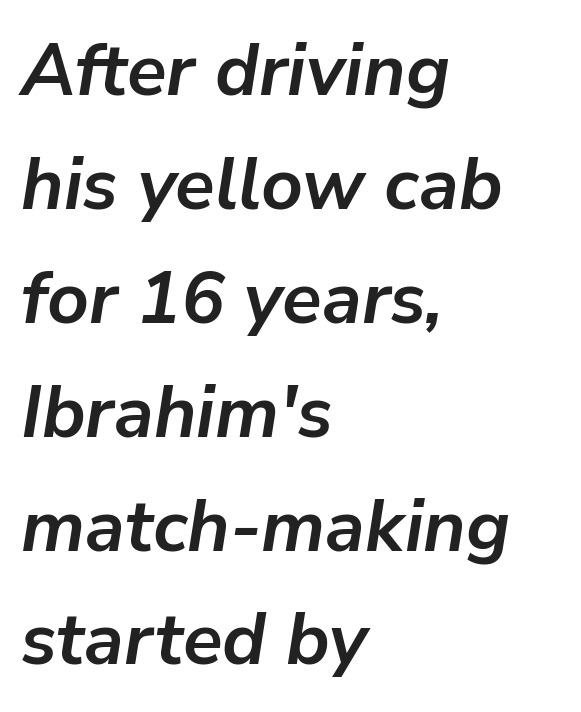
The image shows 73 px semibold type, italic (leaning right); set left-aligned, normal line spacing (1.56x), normal letter spacing, not underlined; low stroke contrast and a medium x-height.
